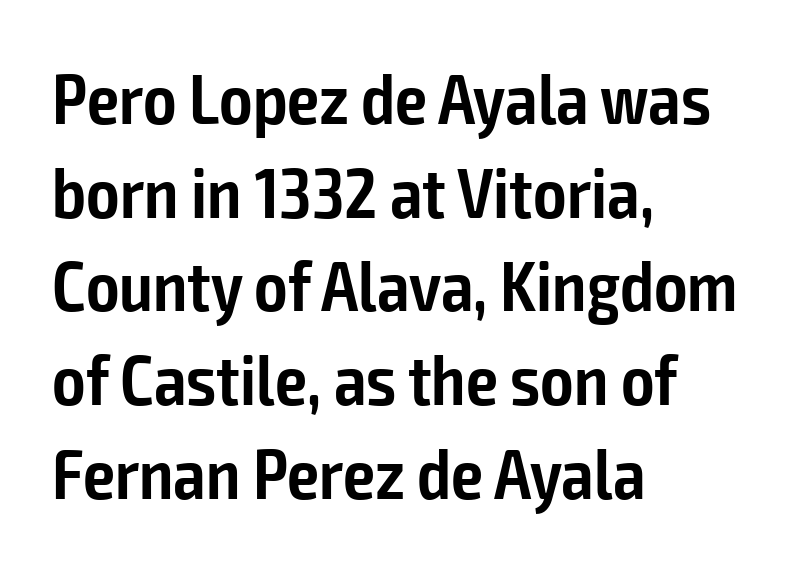
{"serif": "no", "italic": "no", "bold": "semi", "weight": "semibold", "width": "condensed", "stroke_contrast": "low", "x_height": "medium", "monospaced": "no", "underline": "no", "align": "left", "line_spacing": "normal", "line_spacing_ratio": 1.32, "letter_spacing": "normal", "letter_spacing_em": 0.0, "glyph_px": 71}
